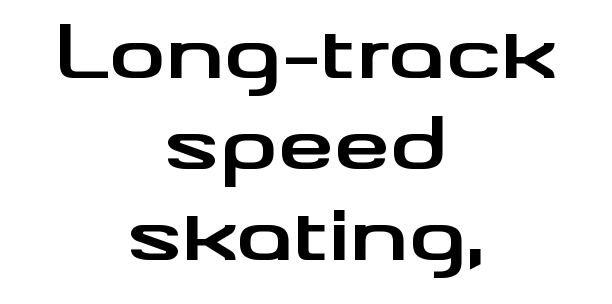
Q: Is the text bold? A: Yes.
Q: Is the text italic (slanted)? A: No, it is upright.
Q: Is the typeface a serif or a sans-serif typeface? A: Sans-serif.
Q: Is the text underlined? A: No.
Q: How is the paragraph aligned? A: Centered.
Q: Is the spacing between letters normal or unusually wide? A: Normal.
Q: Is the spacing between lines tight, normal or loose? A: Normal.
Q: Width (condensed, normal, or wide)? A: Wide.
Q: Stroke contrast? A: Medium.
Q: x-height? A: Small.
Q: Monospaced? A: No.
